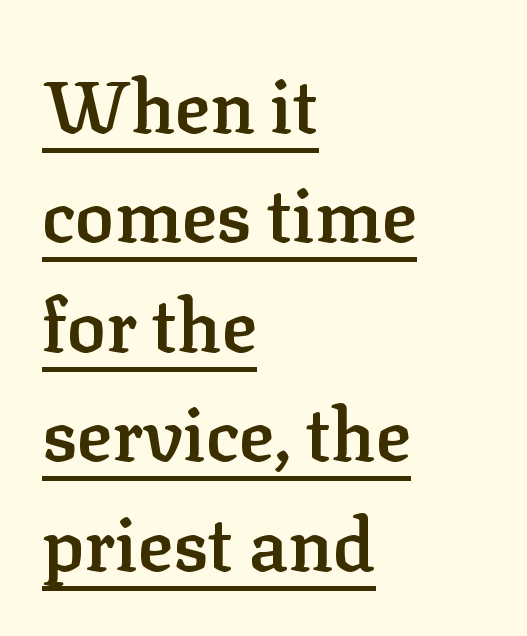
Q: Is the text bold? A: Semi-bold.
Q: Is the text italic (slanted)? A: No, it is upright.
Q: Is the typeface a serif or a sans-serif typeface? A: Serif.
Q: Is the text underlined? A: Yes.
Q: How is the paragraph aligned? A: Left-aligned.
Q: Is the spacing between letters normal or unusually wide? A: Normal.
Q: Is the spacing between lines tight, normal or loose? A: Normal.
Q: Width (condensed, normal, or wide)? A: Normal.
Q: Stroke contrast? A: Low.
Q: x-height? A: Medium.
Q: Monospaced? A: No.
